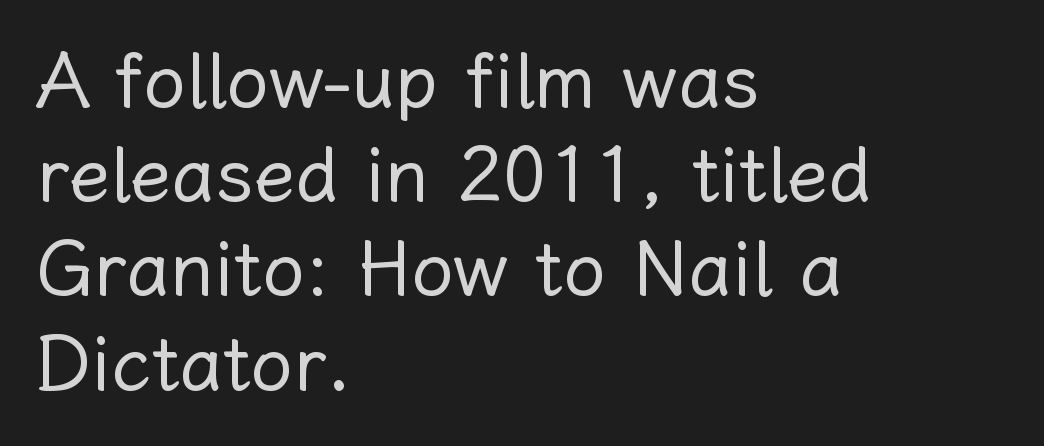
Q: Is the text bold? A: No.
Q: Is the text italic (slanted)? A: No, it is upright.
Q: Is the text underlined? A: No.
Q: How is the paragraph aligned? A: Left-aligned.
Q: Is the spacing between letters normal or unusually wide? A: Normal.
Q: Width (condensed, normal, or wide)? A: Normal.
Q: Stroke contrast? A: Low.
Q: x-height? A: Medium.
Q: Monospaced? A: No.
